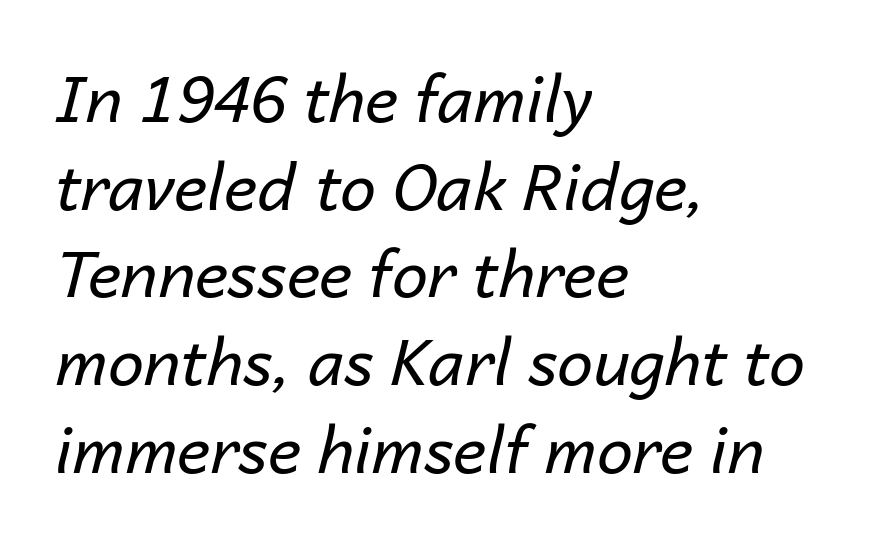
Q: Is the text bold? A: No.
Q: Is the text italic (slanted)? A: Yes, it leans right by about 14 degrees.
Q: Is the text underlined? A: No.
Q: How is the paragraph aligned? A: Left-aligned.
Q: Is the spacing between letters normal or unusually wide? A: Normal.
Q: Is the spacing between lines tight, normal or loose? A: Normal.
Q: Width (condensed, normal, or wide)? A: Normal.
Q: Stroke contrast? A: Low.
Q: x-height? A: Medium.
Q: Monospaced? A: No.
